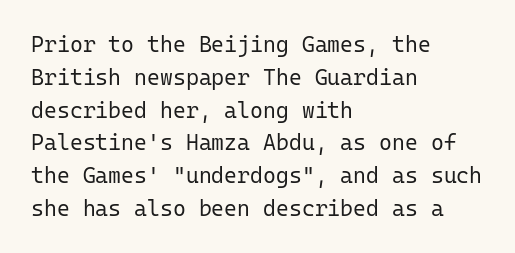
{"italic": "no", "bold": "no", "underline": "no", "align": "left", "line_spacing": "normal", "line_spacing_ratio": 1.49, "letter_spacing": "normal", "letter_spacing_em": 0.0, "glyph_px": 22}
